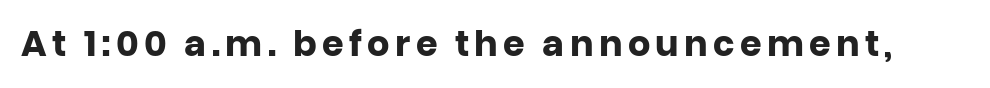
Q: Is the text bold? A: Yes.
Q: Is the text italic (slanted)? A: No, it is upright.
Q: Is the typeface a serif or a sans-serif typeface? A: Sans-serif.
Q: Is the text underlined? A: No.
Q: Width (condensed, normal, or wide)? A: Normal.
Q: Stroke contrast? A: Low.
Q: x-height? A: Large.
Q: Monospaced? A: No.
